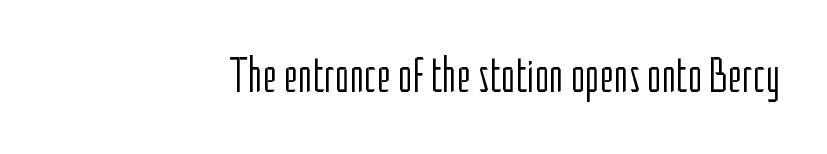
Here the designer chose a conventional face with non-uniform glyph widths. Regarding serifs, this sample does without them. The letters sit at their default tracking, neither squeezed nor spread. The words here are not underlined. This is roman type, the default non-slanted kind. The face looks like a standard text weight, possibly lighter.
